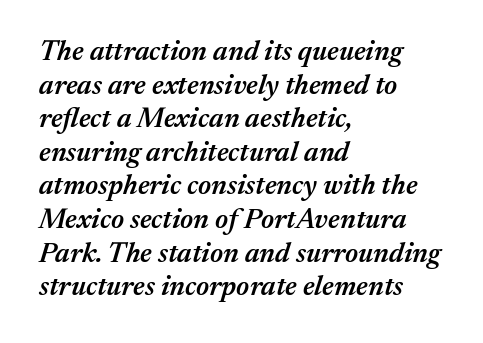
The image shows 28 px semibold type, italic (leaning right); set left-aligned, line spacing 1.2x, normal letter spacing, not underlined; medium stroke contrast and a medium x-height.
